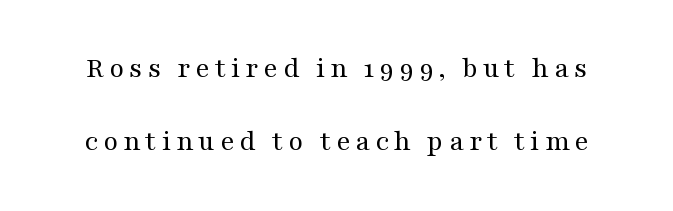
The image shows 30 px regular-weight, wide serif type, upright; set loose line spacing (2.44x), not underlined; medium stroke contrast and a medium x-height.
